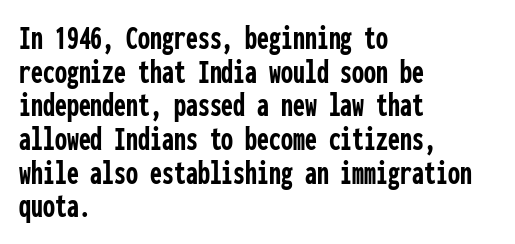
{"serif": "no", "italic": "no", "bold": "yes", "weight": "semibold", "width": "condensed", "stroke_contrast": "low", "x_height": "medium", "monospaced": "yes", "underline": "no", "align": "left", "line_spacing": "tight", "line_spacing_ratio": 0.99, "letter_spacing": "normal", "letter_spacing_em": 0.0, "glyph_px": 34}
